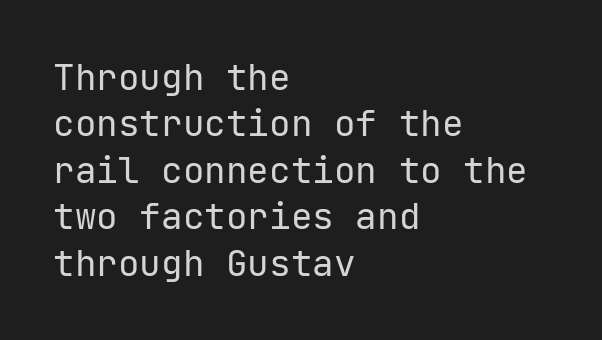
The image shows 36 px regular-weight sans-serif type, upright; set left-aligned, normal line spacing (1.29x), normal letter spacing, not underlined; low stroke contrast and a medium x-height.
